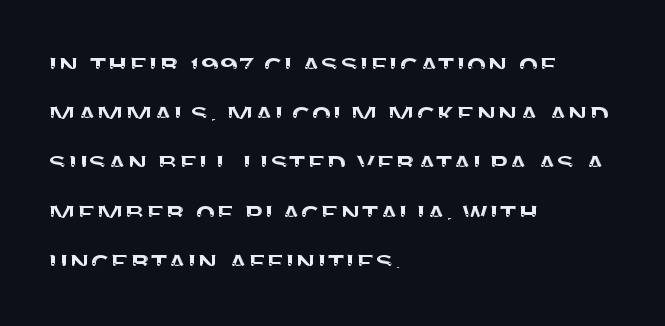
The image shows 33 px sans-serif type, upright; set left-aligned, normal line spacing (1.49x), normal letter spacing, not underlined; medium stroke contrast and a large x-height.
